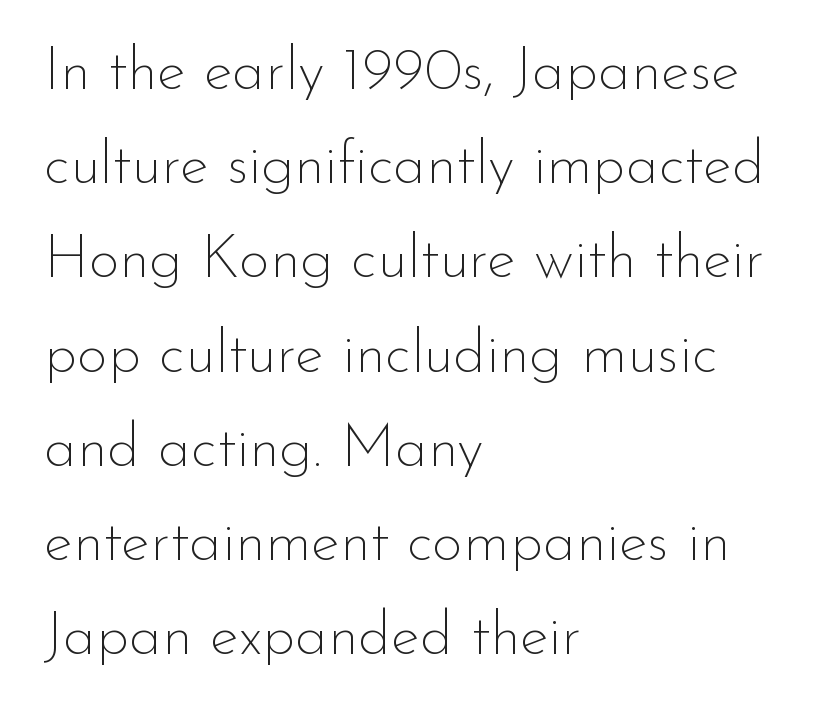
Q: Is the text bold? A: No.
Q: Is the text italic (slanted)? A: No, it is upright.
Q: Is the typeface a serif or a sans-serif typeface? A: Sans-serif.
Q: Is the text underlined? A: No.
Q: How is the paragraph aligned? A: Left-aligned.
Q: Is the spacing between letters normal or unusually wide? A: Normal.
Q: Is the spacing between lines tight, normal or loose? A: Normal.
Q: Width (condensed, normal, or wide)? A: Normal.
Q: Stroke contrast? A: Low.
Q: x-height? A: Small.
Q: Monospaced? A: No.
